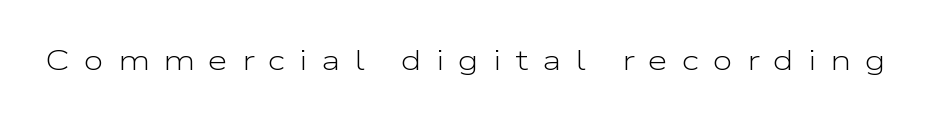
Q: Is the text bold? A: No.
Q: Is the text italic (slanted)? A: No, it is upright.
Q: Is the typeface a serif or a sans-serif typeface? A: Sans-serif.
Q: Is the text underlined? A: No.
Q: Is the spacing between letters normal or unusually wide? A: Unusually wide.
Q: Width (condensed, normal, or wide)? A: Wide.
Q: Stroke contrast? A: Low.
Q: x-height? A: Medium.
Q: Monospaced? A: No.
